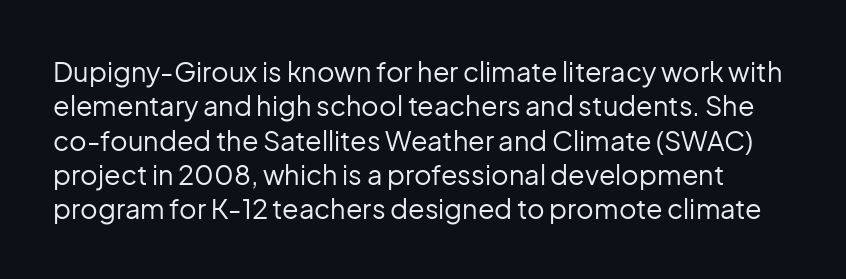
Q: Is the text bold? A: No.
Q: Is the text italic (slanted)? A: No, it is upright.
Q: Is the text underlined? A: No.
Q: Is the spacing between letters normal or unusually wide? A: Normal.
Q: Is the spacing between lines tight, normal or loose? A: Normal.
